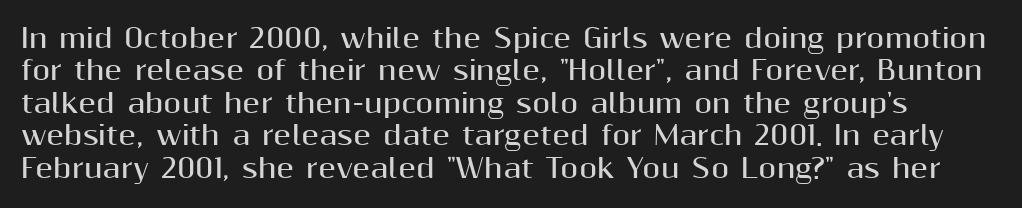
{"italic": "no", "bold": "yes", "underline": "no", "line_spacing": "normal", "line_spacing_ratio": 1.25, "letter_spacing": "normal", "letter_spacing_em": 0.0, "glyph_px": 26}
